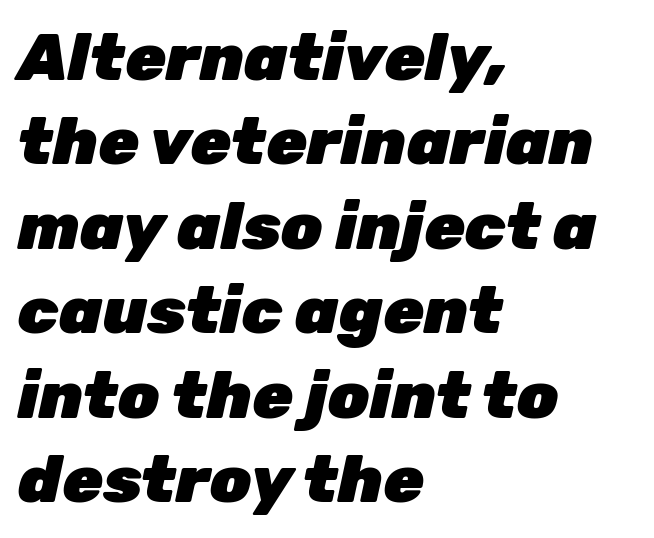
{"italic": "yes", "lean": "right", "slant_degrees": 12, "bold": "yes", "weight": "heavy", "width": "normal", "stroke_contrast": "low", "x_height": "medium", "monospaced": "no", "underline": "no", "align": "left", "line_spacing": "normal", "line_spacing_ratio": 1.28, "letter_spacing": "normal", "letter_spacing_em": 0.0, "glyph_px": 66}
